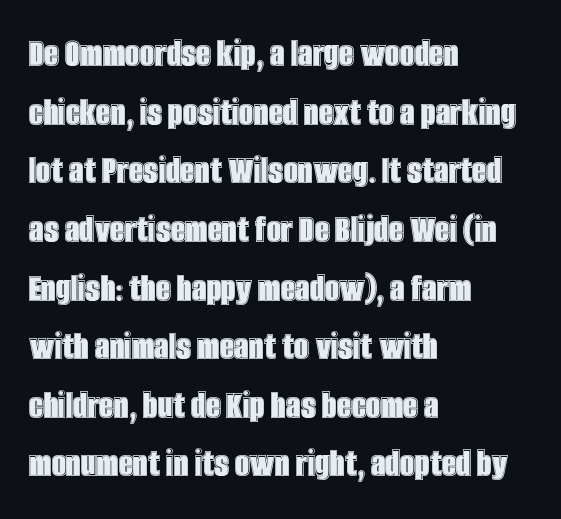
{"italic": "no", "width": "condensed", "x_height": "large", "monospaced": "no", "underline": "no", "align": "left", "line_spacing": "normal", "line_spacing_ratio": 1.43, "letter_spacing": "normal", "letter_spacing_em": 0.0, "glyph_px": 41}
